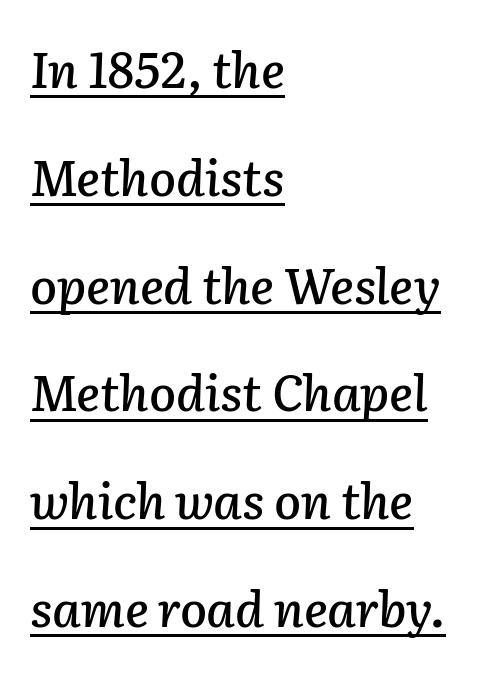
Compared with ordinary roman type, these characters are visibly tilted. This sample is left-justified, so line endings fall wherever the words run out. Somebody hit Ctrl+U on this one — the words are underlined. The letters advance in unequal steps, a hallmark of proportional type.
